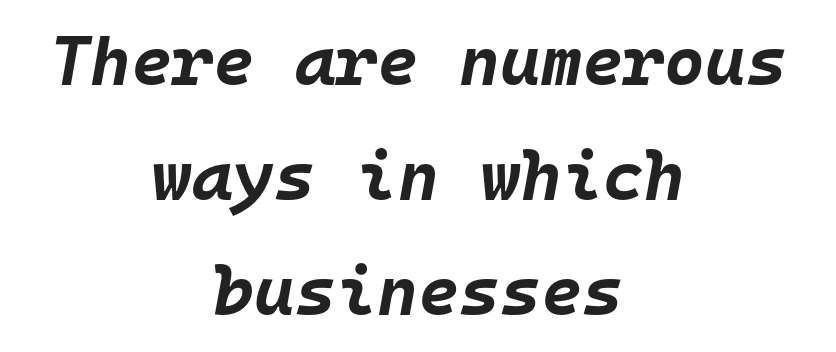
In terms of letterspacing, this is plain default setting. Pretty heavy lettering here — definitely bold. Would a proofreader flag this as italicized? Yes. The rag falls on both sides of this text block equally.
